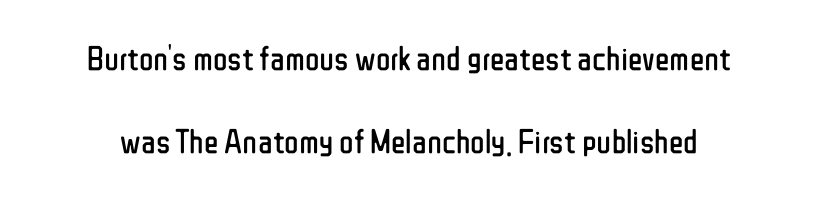
Q: Is the text bold? A: No.
Q: Is the text italic (slanted)? A: No, it is upright.
Q: Is the typeface a serif or a sans-serif typeface? A: Sans-serif.
Q: Is the text underlined? A: No.
Q: Is the spacing between letters normal or unusually wide? A: Normal.
Q: Is the spacing between lines tight, normal or loose? A: Loose.
Q: Width (condensed, normal, or wide)? A: Condensed.
Q: Stroke contrast? A: Low.
Q: x-height? A: Medium.
Q: Monospaced? A: No.
